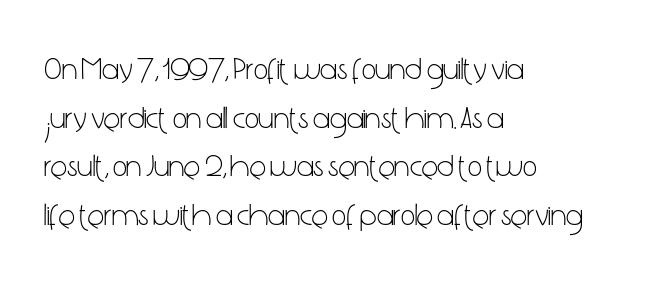
This sample uses an upright cut, with every glyph sitting square on the baseline. A bare baseline throughout the passage. Tracking here is standard; glyphs follow each other at the usual distance. The characters display no serif detailing; their extremities are plain. Note the varied advance widths — an 'i' is clearly narrower than an 'm'.
